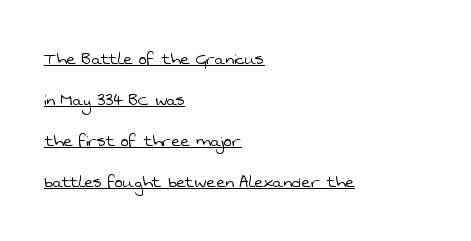
{"bold": "no", "underline": "yes", "align": "left", "line_spacing": "loose", "line_spacing_ratio": 2.05, "letter_spacing": "normal", "letter_spacing_em": 0.0, "glyph_px": 20}
